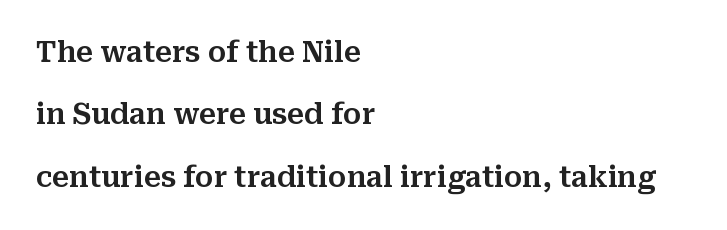
Q: Is the text italic (slanted)? A: No, it is upright.
Q: Is the typeface a serif or a sans-serif typeface? A: Serif.
Q: Is the text underlined? A: No.
Q: How is the paragraph aligned? A: Left-aligned.
Q: Is the spacing between letters normal or unusually wide? A: Normal.
Q: Is the spacing between lines tight, normal or loose? A: Loose.
Q: Width (condensed, normal, or wide)? A: Normal.
Q: Stroke contrast? A: Medium.
Q: x-height? A: Medium.
Q: Monospaced? A: No.
